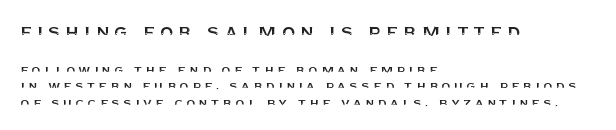
{"italic": "no", "underline": "no", "align": "left", "line_spacing": "tight", "line_spacing_ratio": 1.1, "letter_spacing": "wide", "letter_spacing_em": 0.2, "larger_block": "first", "size_ratio": 1.47, "glyph_px": 22}
